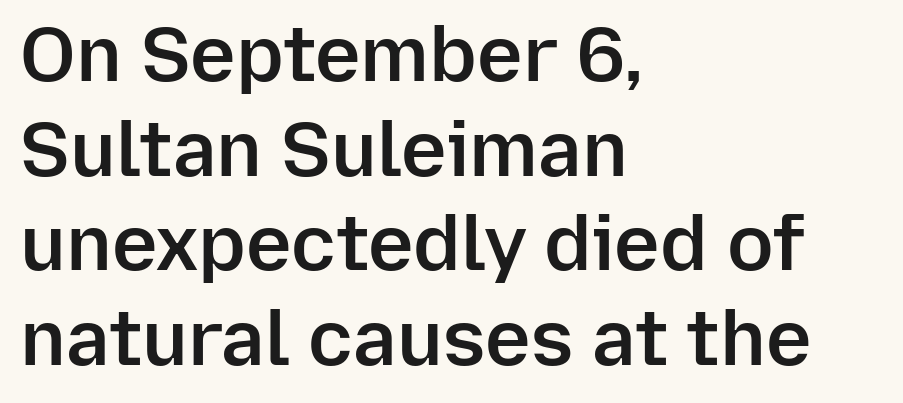
The image shows 77 px semibold sans-serif type, upright; set left-aligned, line spacing 1.23x, normal letter spacing, not underlined; low stroke contrast and a medium x-height.
